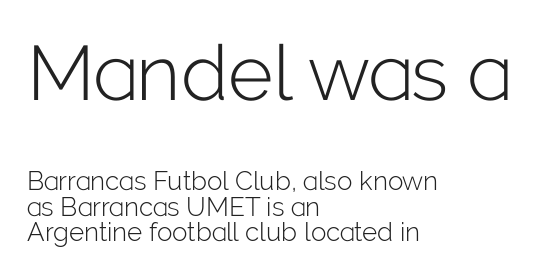
This is roman type, the default non-slanted kind. Reading top to bottom, the characters get smaller at the block break. Quick note: underline off. A typesetter would call this leading minimal, almost set solid. Counters stay open thanks to moderate or lighter strokes. This sample has the flowing, uneven cadence of proportional lettering.
